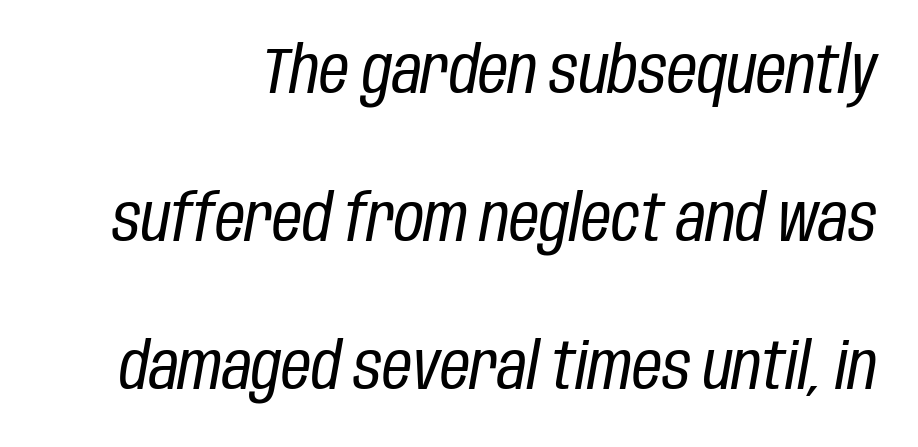
Check the space under the baseline: it is left empty. Each stroke keeps to a modest, everyday thickness or less. Glyph-to-glyph distance matches everyday printed text. The lines are quadded right. Note the varied advance widths — an 'i' is clearly narrower than an 'm'.
